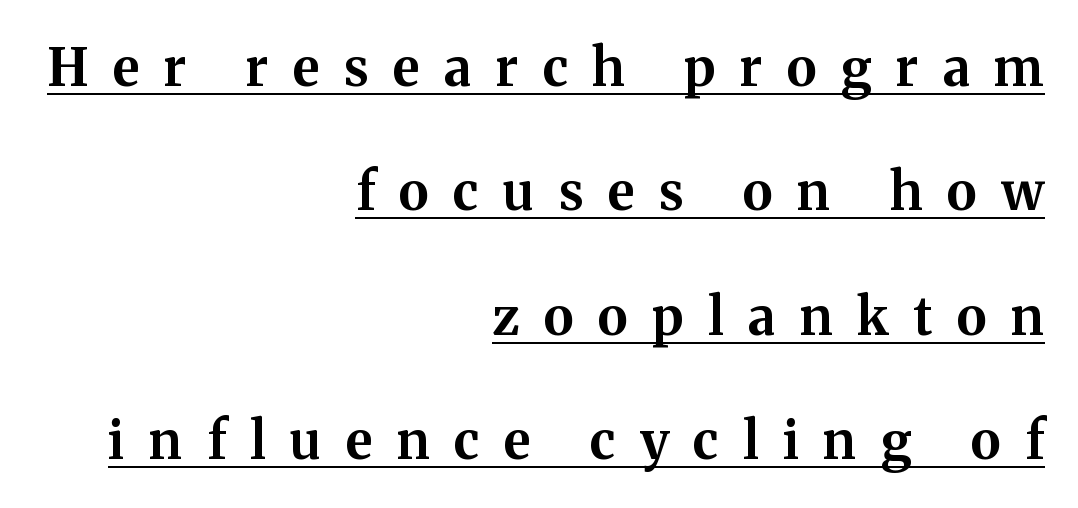
Q: Is the text bold? A: Yes.
Q: Is the text italic (slanted)? A: No, it is upright.
Q: Is the typeface a serif or a sans-serif typeface? A: Serif.
Q: Is the text underlined? A: Yes.
Q: How is the paragraph aligned? A: Right-aligned.
Q: Is the spacing between letters normal or unusually wide? A: Unusually wide.
Q: Is the spacing between lines tight, normal or loose? A: Loose.
Q: Width (condensed, normal, or wide)? A: Normal.
Q: Stroke contrast? A: Medium.
Q: x-height? A: Medium.
Q: Monospaced? A: No.
